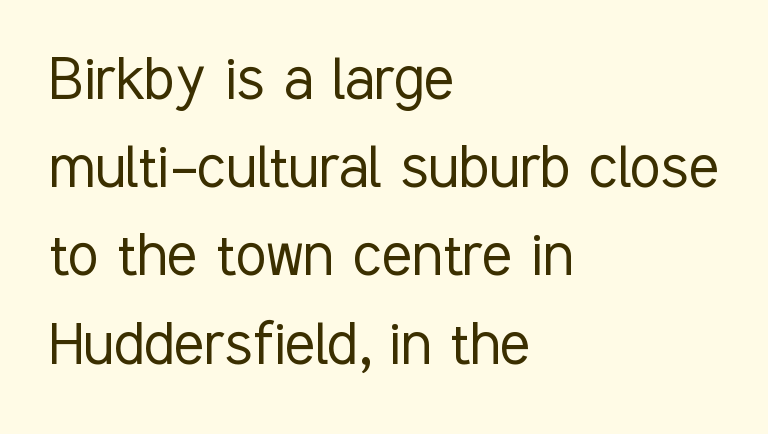
The image shows 70 px light, condensed sans-serif type, upright; set left-aligned, normal line spacing (1.26x), normal letter spacing, not underlined; low stroke contrast and a medium x-height.
